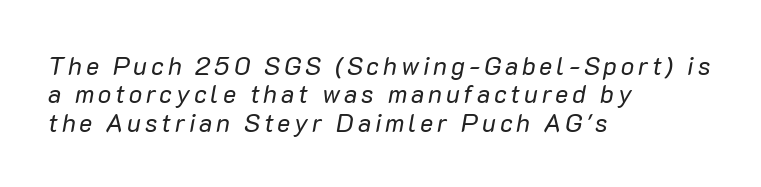
The rendering applies a slant to the glyphs. Caption: multi-line text, flush left, ragged right. Honestly, the rows look squashed on top of each other. The passage shown is not bold in any degree. The passage shown is not underscored anywhere.
